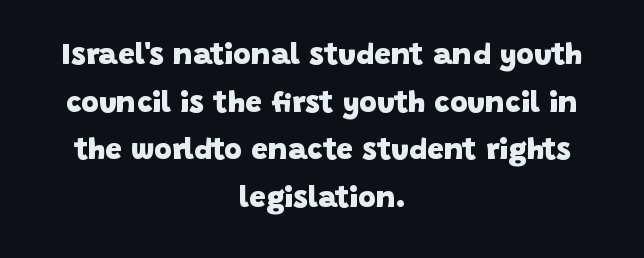
The image shows 30 px heavy sans-serif type; set centered, normal line spacing (1.59x), normal letter spacing, not underlined; low stroke contrast and a large x-height.
